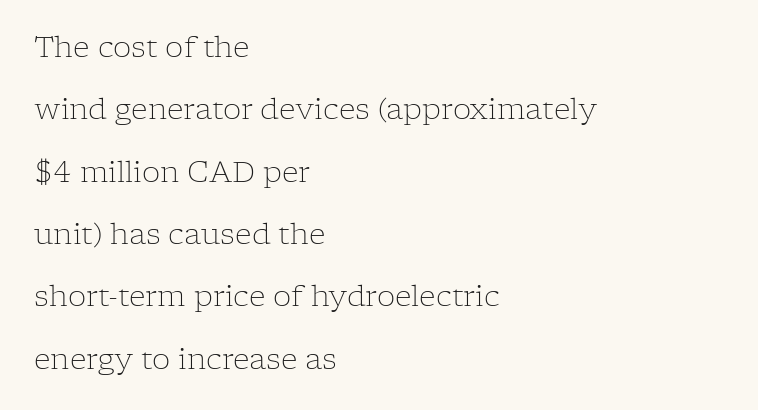
The face looks like a standard text weight, possibly lighter. Note the varied advance widths — an 'i' is clearly narrower than an 'm'. Regarding serifs, this sample has them. Quick note: not italic, upright. These lines keep a tight, regular rhythm from letter to letter. Bare-footed words on every line.
